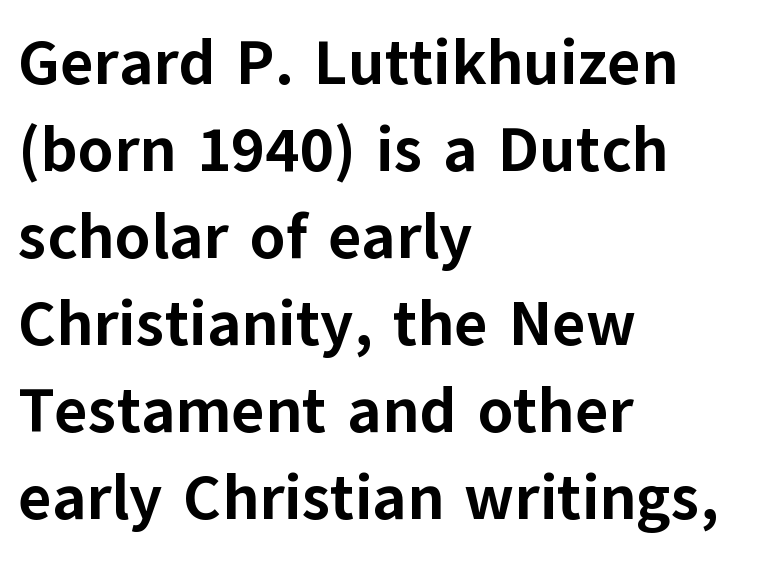
Interline gaps are of average width in this sample. Proportional: the letters do not fall into vertical columns. The space beneath each line is pristine and unruled. Grotesque or geometric, the face here clearly has no serifs.
